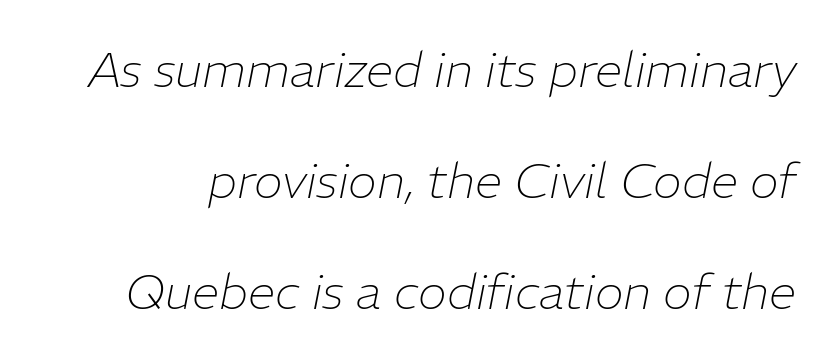
{"italic": "yes", "lean": "right", "slant_degrees": 11, "bold": "no", "weight": "thin", "width": "normal", "stroke_contrast": "low", "x_height": "medium", "monospaced": "no", "underline": "no", "line_spacing": "loose", "line_spacing_ratio": 2.27, "letter_spacing": "normal", "letter_spacing_em": 0.0, "glyph_px": 49}
